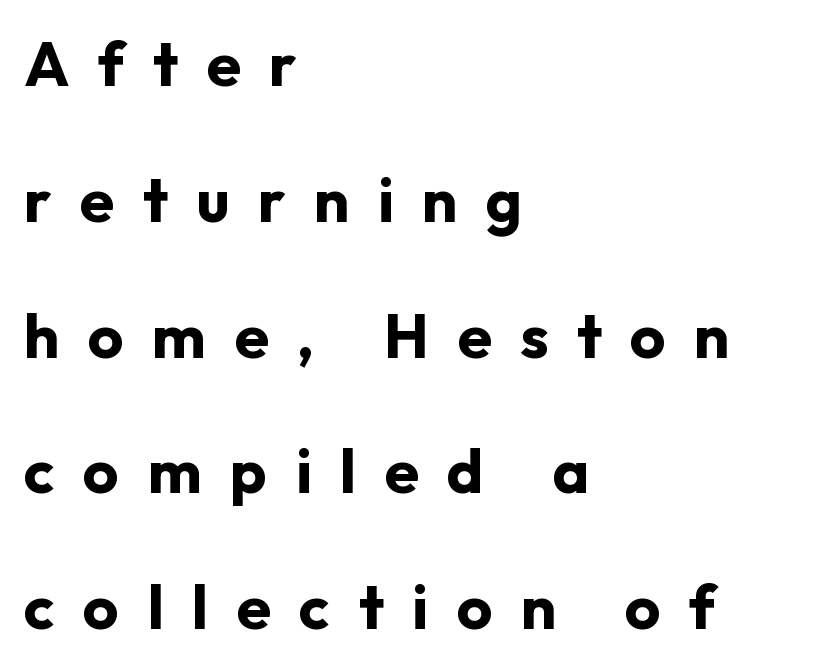
{"serif": "no", "italic": "no", "bold": "yes", "weight": "bold", "width": "normal", "stroke_contrast": "low", "x_height": "medium", "monospaced": "no", "underline": "no", "align": "left", "line_spacing": "loose", "line_spacing_ratio": 2.19, "letter_spacing": "wide", "letter_spacing_em": 0.46, "glyph_px": 62}
